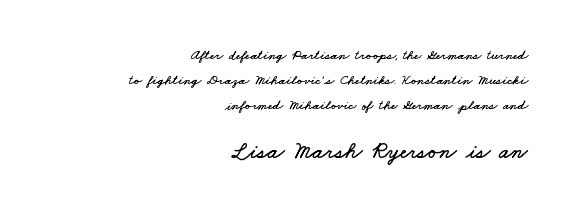
The image shows 23 px text type; set right-aligned, line spacing 1.77x, normal letter spacing, not underlined; the second (bottom) block is 1.64x larger.
